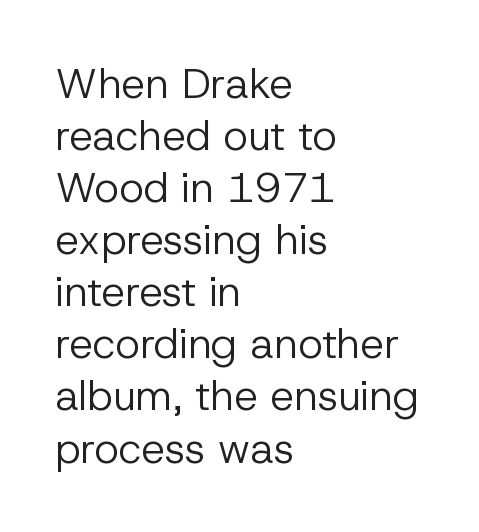
A bare baseline throughout the passage. Standard letterfit; no display-style spreading of the glyphs. Line starts are locked; line ends wander. Is this a fixed-width face? No — the glyphs have proportional, varying widths. Notice how the stems are strictly vertical — no italics here. Caption: face not bold, strokes unweighted.
